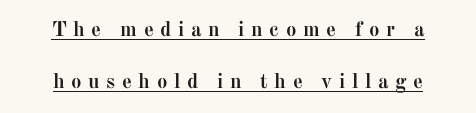
The image shows 21 px bold type, upright; set loose line spacing (2.47x), unusually wide letter spacing (+0.31 em), underlined.
